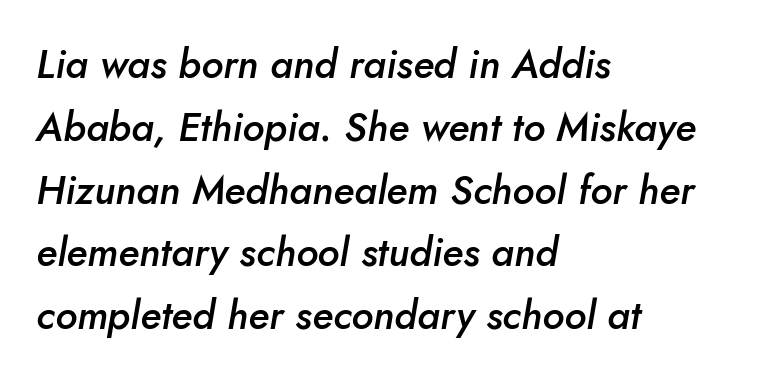
The image shows 40 px semibold type, italic (leaning right); set left-aligned, normal line spacing (1.57x), normal letter spacing, not underlined; low stroke contrast and a small x-height.
